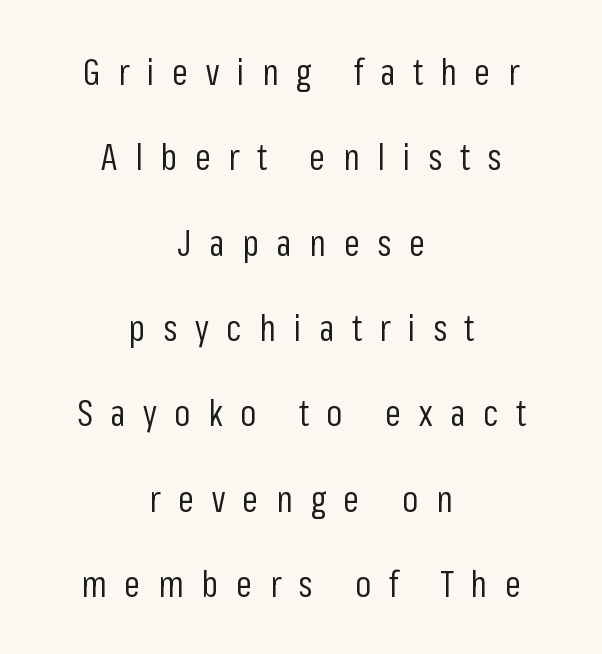
Caption: face not bold, strokes unweighted. This block would shrink considerably if given ordinary leading; it's expanded now. Here the designer chose a conventional face with non-uniform glyph widths. It's the straight-up-and-down kind of type. These lines stack symmetrically, like a column narrowing and widening about its center.
